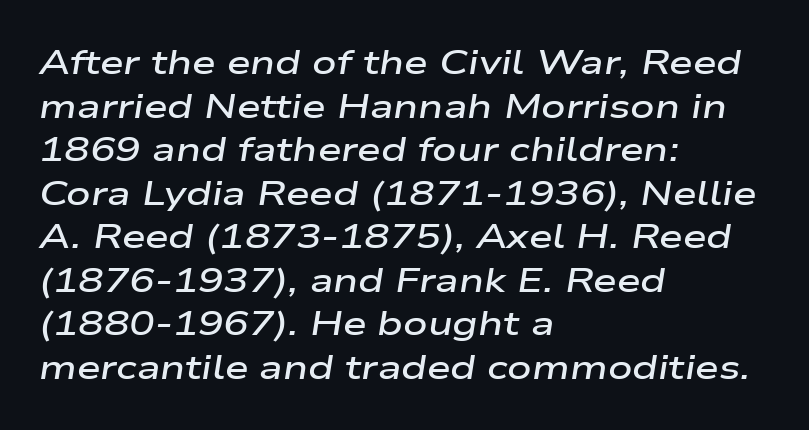
{"italic": "yes", "lean": "right", "slant_degrees": 9, "bold": "semi", "weight": "semibold", "width": "wide", "stroke_contrast": "low", "x_height": "medium", "monospaced": "no", "underline": "no", "align": "left", "line_spacing": "normal", "line_spacing_ratio": 1.28, "letter_spacing": "normal", "letter_spacing_em": 0.0, "glyph_px": 34}
